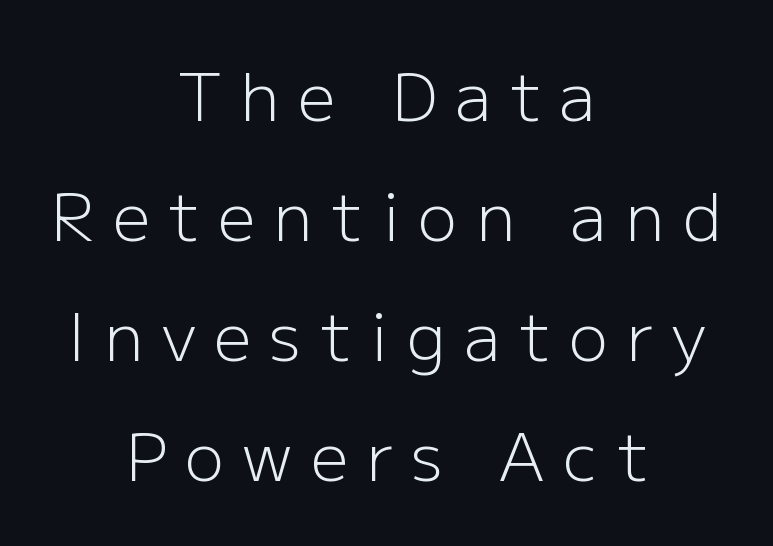
{"serif": "no", "italic": "no", "bold": "no", "weight": "light", "width": "normal", "stroke_contrast": "low", "x_height": "medium", "monospaced": "no", "underline": "no", "align": "center", "line_spacing_ratio": 1.82, "letter_spacing": "wide", "letter_spacing_em": 0.28, "glyph_px": 66}
